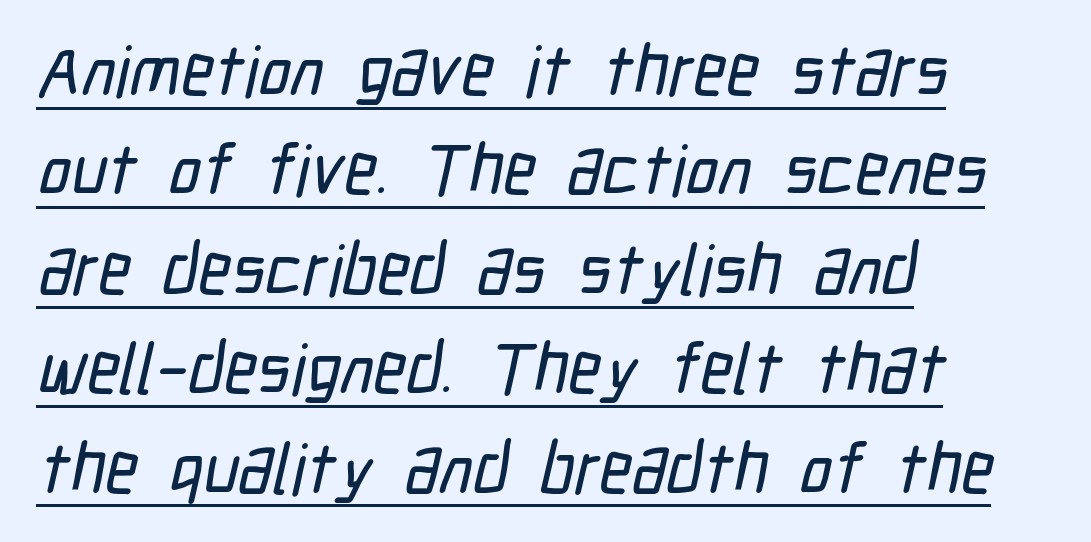
The image shows 71 px condensed sans-serif type; set left-aligned, normal line spacing (1.4x), normal letter spacing, underlined; low stroke contrast and a medium x-height.
